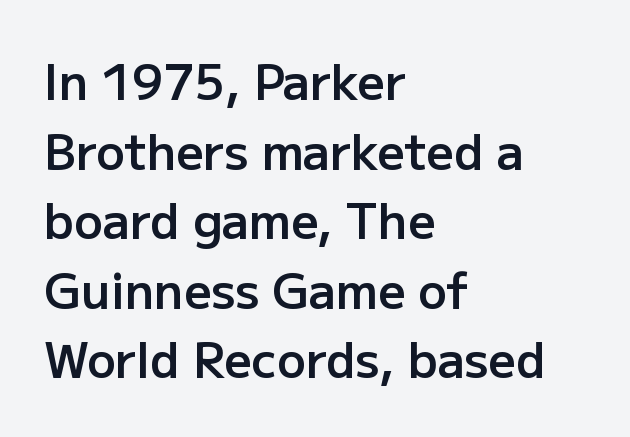
Honestly, there is no underline to notice here at all. Line starts are locked; line ends wander. This block has exactly the height ordinary leading produces. Letter spacing: default. Are there feet on the stems? There aren't — it's a sans.
